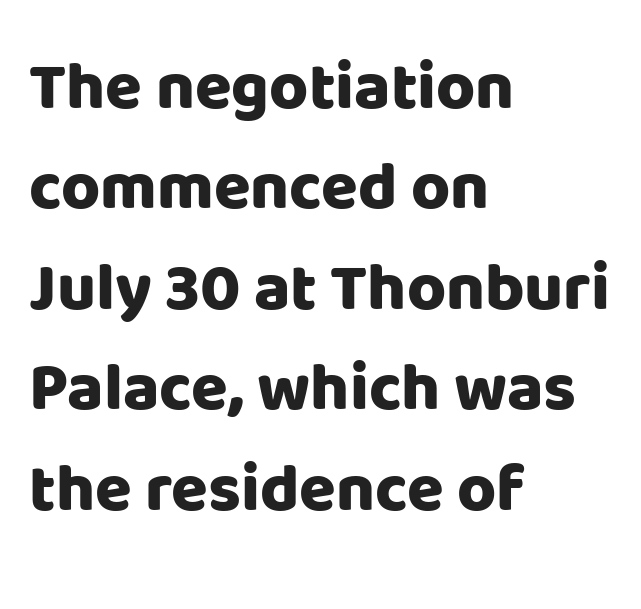
{"serif": "no", "italic": "no", "bold": "yes", "weight": "heavy", "width": "normal", "stroke_contrast": "low", "x_height": "large", "monospaced": "no", "underline": "no", "align": "left", "line_spacing": "normal", "line_spacing_ratio": 1.5, "letter_spacing": "normal", "letter_spacing_em": 0.0, "glyph_px": 67}
